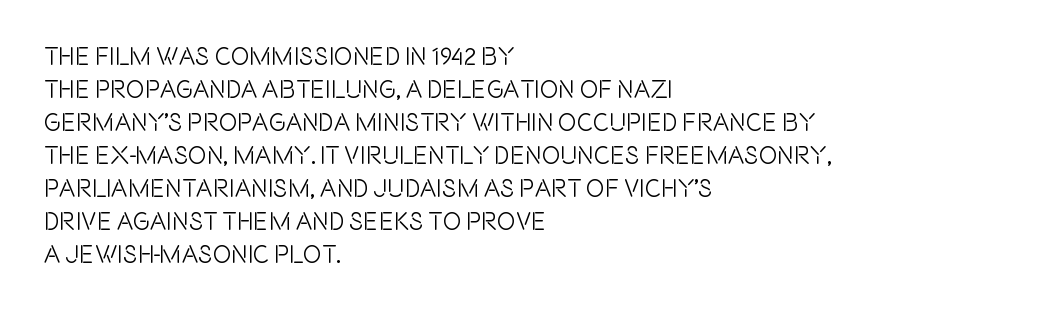
{"italic": "no", "underline": "no", "align": "left", "line_spacing": "normal", "line_spacing_ratio": 1.32, "letter_spacing": "normal", "letter_spacing_em": 0.0, "glyph_px": 25}
